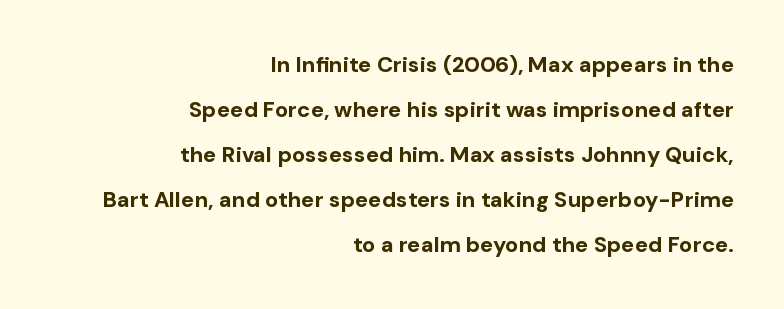
Q: Is the text bold? A: Yes.
Q: Is the text italic (slanted)? A: No, it is upright.
Q: Is the text underlined? A: No.
Q: How is the paragraph aligned? A: Right-aligned.
Q: Is the spacing between letters normal or unusually wide? A: Normal.
Q: Is the spacing between lines tight, normal or loose? A: Loose.
